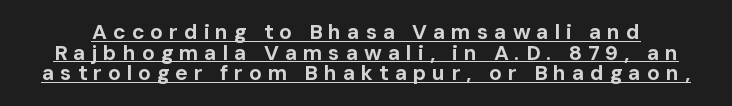
Q: Is the text bold? A: Yes.
Q: Is the text italic (slanted)? A: No, it is upright.
Q: Is the text underlined? A: Yes.
Q: Is the spacing between letters normal or unusually wide? A: Unusually wide.
Q: Is the spacing between lines tight, normal or loose? A: Tight.
